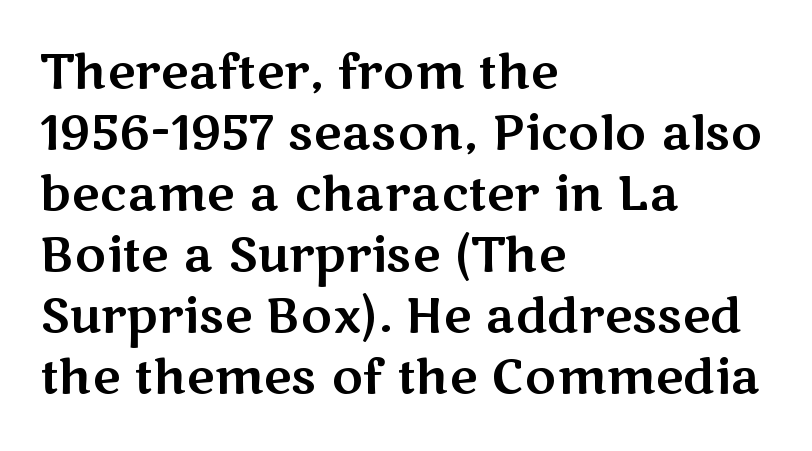
{"serif": "no", "italic": "no", "width": "wide", "stroke_contrast": "medium", "x_height": "medium", "monospaced": "no", "underline": "no", "align": "left", "line_spacing": "normal", "line_spacing_ratio": 1.27, "letter_spacing": "normal", "letter_spacing_em": 0.0, "glyph_px": 48}
